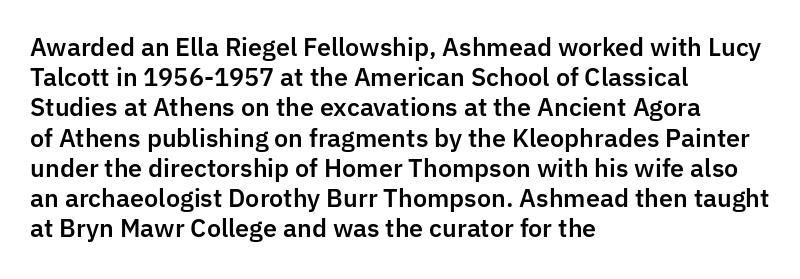
Leading: standard. Ascenders rise straight up at ninety degrees. The text block is weighted toward the left margin, trailing off unevenly rightward. Default kerning and tracking; the words read as compact shapes. Underlining? Definitely not there.
